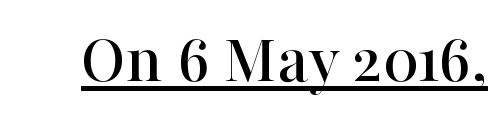
{"serif": "yes", "italic": "no", "width": "normal", "stroke_contrast": "high", "x_height": "medium", "monospaced": "no", "underline": "yes", "letter_spacing": "normal", "letter_spacing_em": 0.0, "glyph_px": 72}
